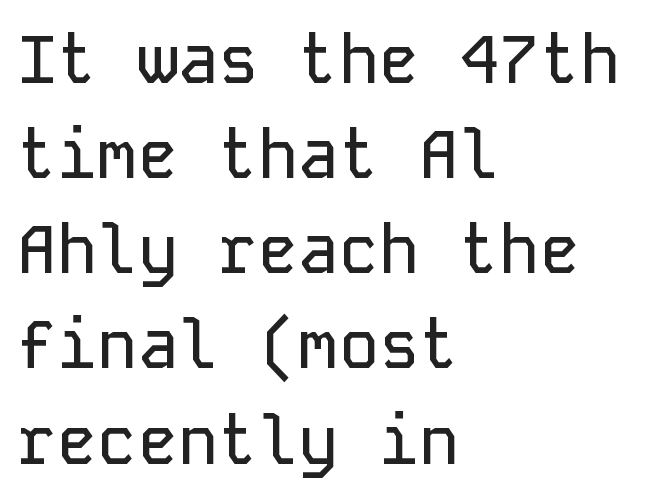
Q: Is the text italic (slanted)? A: No, it is upright.
Q: Is the typeface a serif or a sans-serif typeface? A: Sans-serif.
Q: Is the text underlined? A: No.
Q: How is the paragraph aligned? A: Left-aligned.
Q: Is the spacing between letters normal or unusually wide? A: Normal.
Q: Is the spacing between lines tight, normal or loose? A: Normal.
Q: Width (condensed, normal, or wide)? A: Normal.
Q: Stroke contrast? A: Low.
Q: x-height? A: Medium.
Q: Monospaced? A: Yes.
